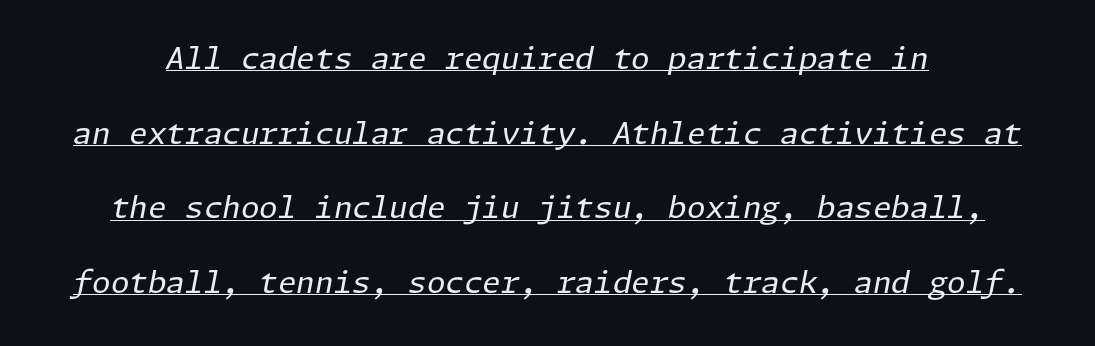
{"italic": "yes", "lean": "right", "slant_degrees": 11, "bold": "no", "weight": "regular", "width": "normal", "stroke_contrast": "low", "x_height": "medium", "underline": "yes", "line_spacing": "loose", "line_spacing_ratio": 2.49, "letter_spacing": "normal", "letter_spacing_em": 0.0, "glyph_px": 30}
